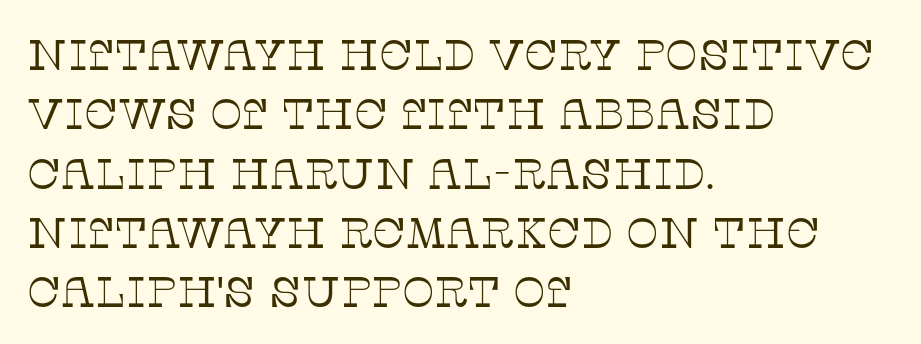
The image shows 43 px thin serif type, upright; set left-aligned, normal line spacing (1.38x), normal letter spacing, not underlined; low stroke contrast and a large x-height.
